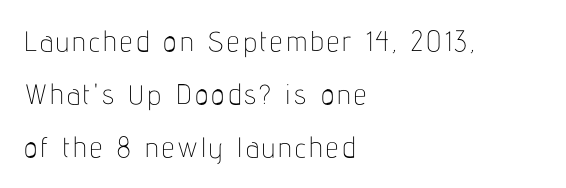
Q: Is the text bold? A: No.
Q: Is the text italic (slanted)? A: No, it is upright.
Q: Is the typeface a serif or a sans-serif typeface? A: Sans-serif.
Q: Is the text underlined? A: No.
Q: How is the paragraph aligned? A: Left-aligned.
Q: Width (condensed, normal, or wide)? A: Condensed.
Q: Stroke contrast? A: Low.
Q: x-height? A: Medium.
Q: Monospaced? A: No.
